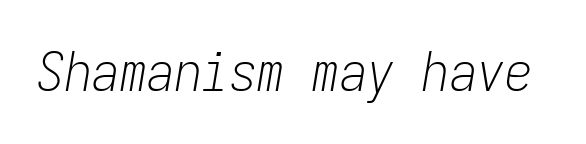
Nothing unusual about the tracking: characters are spaced as the font intends. Think of a typewriter: that constant character pitch is what you see here. Counters stay open thanks to moderate or lighter strokes. The passage shown leans; its letterforms are oblique. Bare-footed words on every line.
